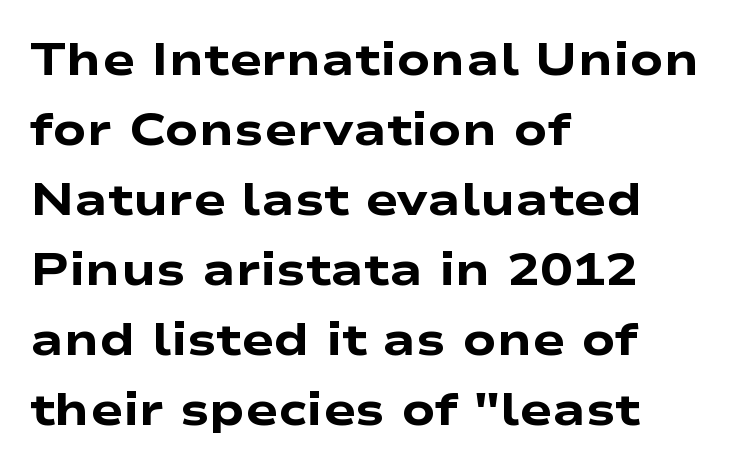
Compared with a centered layout, this one pins lines to the left instead. In terms of letterform style, serifs are entirely absent. Set as a true bold cut, around the 700 mark. These lines are rendered in a variable-pitch font. Letter spacing: default. Rows of type keep a routine distance in the vertical direction.
